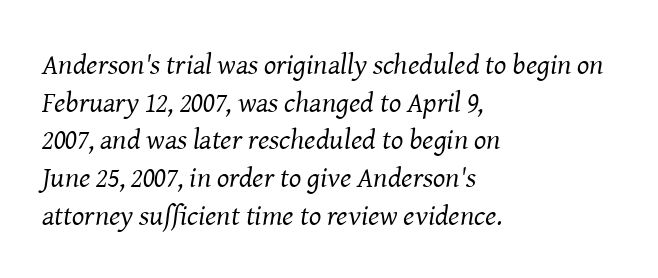
Q: Is the text bold? A: No.
Q: Is the text italic (slanted)? A: Yes, it leans right by about 8 degrees.
Q: Is the typeface a serif or a sans-serif typeface? A: Serif.
Q: Is the text underlined? A: No.
Q: How is the paragraph aligned? A: Left-aligned.
Q: Is the spacing between letters normal or unusually wide? A: Normal.
Q: Is the spacing between lines tight, normal or loose? A: Normal.
Q: Width (condensed, normal, or wide)? A: Normal.
Q: Stroke contrast? A: Medium.
Q: x-height? A: Medium.
Q: Monospaced? A: No.
